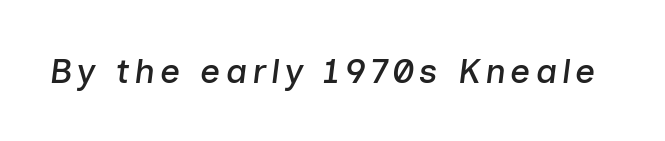
Q: Is the text italic (slanted)? A: Yes, it leans right by about 7 degrees.
Q: Is the text underlined? A: No.
Q: Width (condensed, normal, or wide)? A: Normal.
Q: Stroke contrast? A: Low.
Q: x-height? A: Medium.
Q: Monospaced? A: No.
